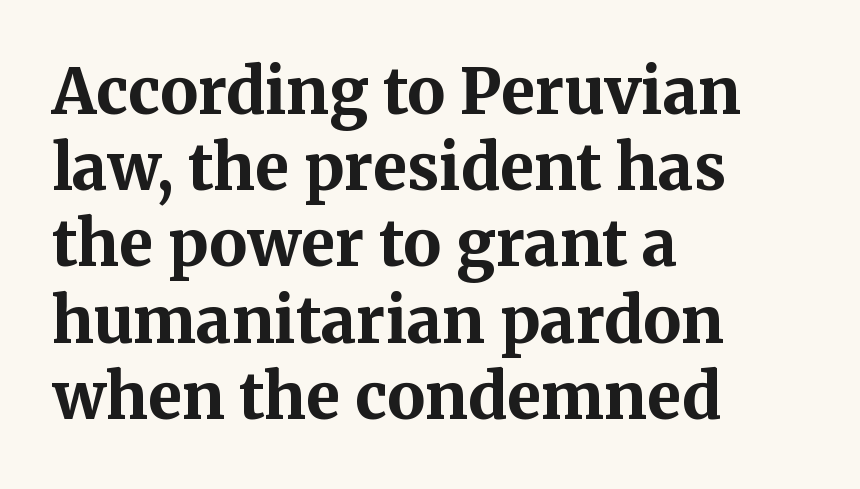
The image shows 63 px bold serif type, upright; set left-aligned, line spacing 1.21x, normal letter spacing, not underlined; medium stroke contrast and a medium x-height.
